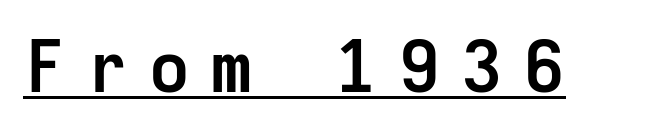
{"serif": "no", "italic": "no", "bold": "yes", "weight": "semibold", "width": "normal", "stroke_contrast": "low", "x_height": "medium", "monospaced": "yes", "underline": "yes", "letter_spacing": "wide", "letter_spacing_em": 0.28, "glyph_px": 71}
